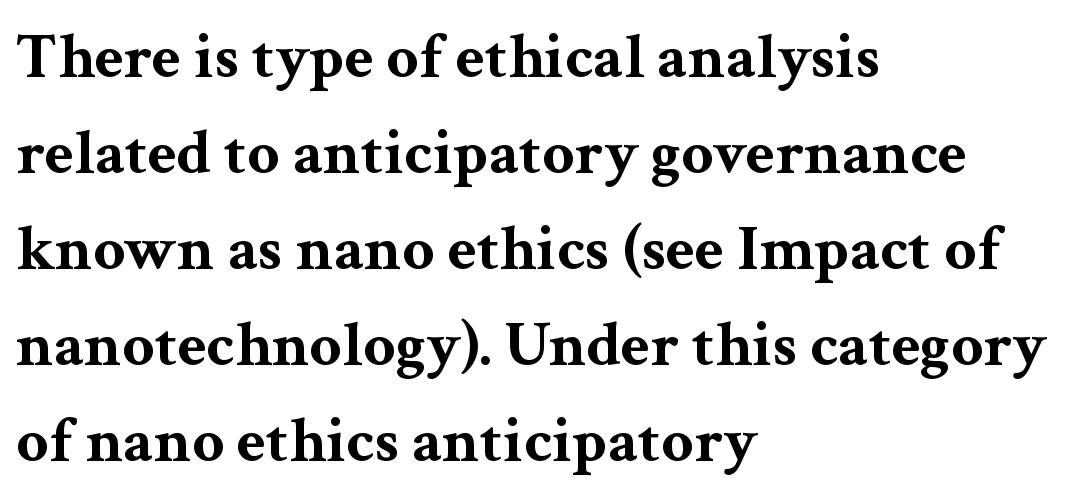
{"serif": "yes", "italic": "no", "bold": "yes", "weight": "bold", "width": "wide", "stroke_contrast": "medium", "x_height": "medium", "monospaced": "no", "underline": "no", "align": "left", "line_spacing": "normal", "line_spacing_ratio": 1.5, "letter_spacing": "normal", "letter_spacing_em": 0.0, "glyph_px": 64}
